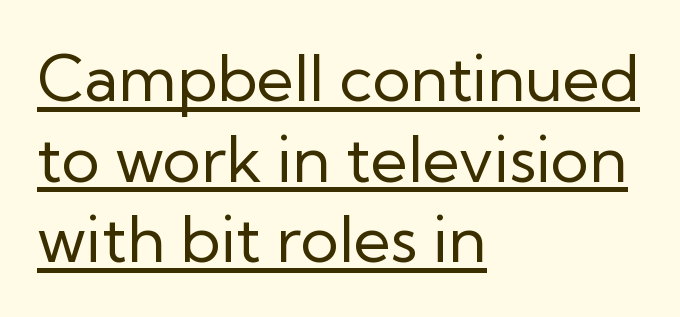
Q: Is the text bold? A: No.
Q: Is the text italic (slanted)? A: No, it is upright.
Q: Is the typeface a serif or a sans-serif typeface? A: Sans-serif.
Q: Is the text underlined? A: Yes.
Q: How is the paragraph aligned? A: Left-aligned.
Q: Is the spacing between letters normal or unusually wide? A: Normal.
Q: Is the spacing between lines tight, normal or loose? A: Normal.
Q: Width (condensed, normal, or wide)? A: Normal.
Q: Stroke contrast? A: Low.
Q: x-height? A: Medium.
Q: Monospaced? A: No.
